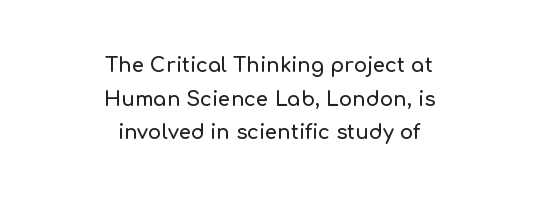
Q: Is the text italic (slanted)? A: No, it is upright.
Q: Is the text underlined? A: No.
Q: How is the paragraph aligned? A: Centered.
Q: Is the spacing between letters normal or unusually wide? A: Normal.
Q: Is the spacing between lines tight, normal or loose? A: Normal.
